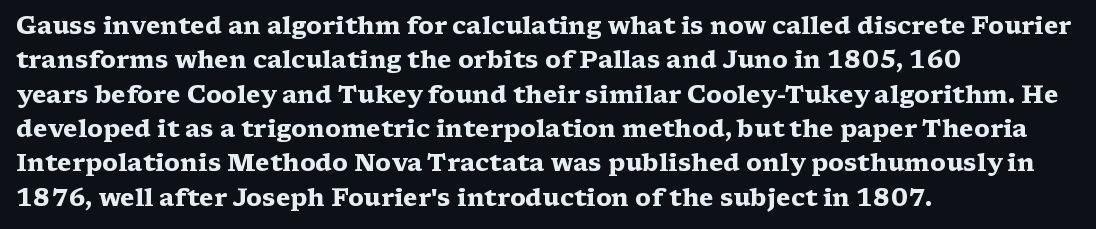
Q: Is the text bold? A: Yes.
Q: Is the text italic (slanted)? A: No, it is upright.
Q: Is the text underlined? A: No.
Q: How is the paragraph aligned? A: Left-aligned.
Q: Is the spacing between letters normal or unusually wide? A: Normal.
Q: Is the spacing between lines tight, normal or loose? A: Normal.
